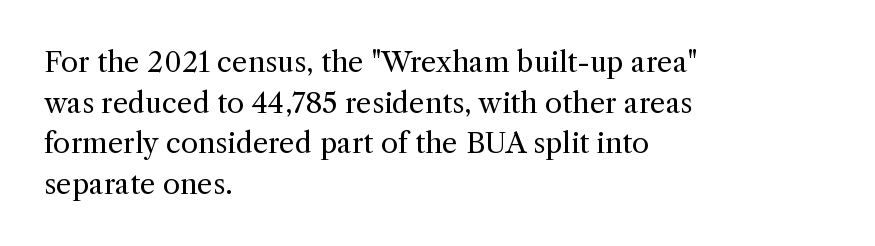
Q: Is the text bold? A: No.
Q: Is the text italic (slanted)? A: No, it is upright.
Q: Is the typeface a serif or a sans-serif typeface? A: Serif.
Q: Is the text underlined? A: No.
Q: How is the paragraph aligned? A: Left-aligned.
Q: Is the spacing between letters normal or unusually wide? A: Normal.
Q: Is the spacing between lines tight, normal or loose? A: Normal.
Q: Width (condensed, normal, or wide)? A: Normal.
Q: x-height? A: Medium.
Q: Monospaced? A: No.
